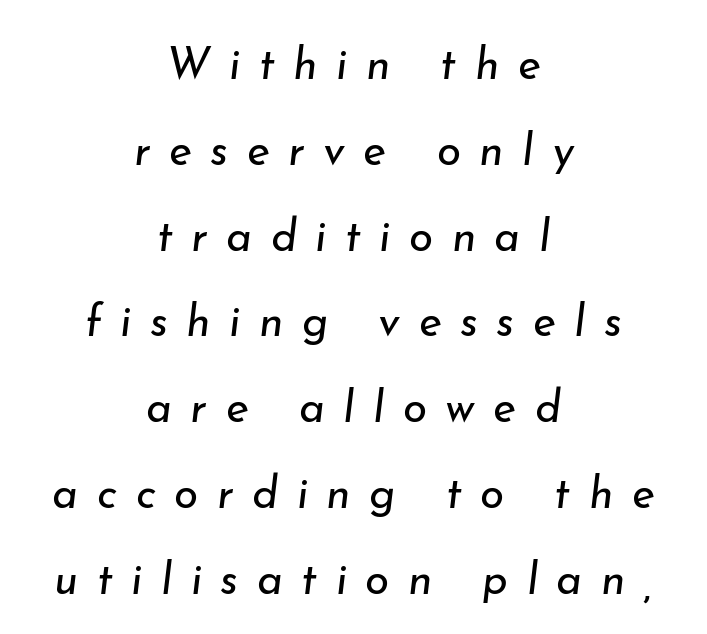
Q: Is the text bold? A: No.
Q: Is the text italic (slanted)? A: Yes, it leans right by about 7 degrees.
Q: Is the text underlined? A: No.
Q: How is the paragraph aligned? A: Centered.
Q: Is the spacing between letters normal or unusually wide? A: Unusually wide.
Q: Is the spacing between lines tight, normal or loose? A: Loose.
Q: Width (condensed, normal, or wide)? A: Normal.
Q: Stroke contrast? A: Low.
Q: x-height? A: Small.
Q: Monospaced? A: No.
